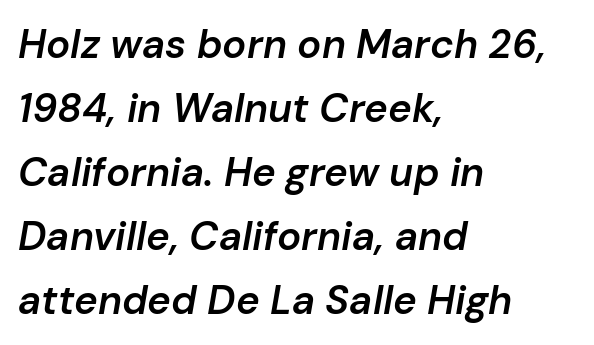
{"italic": "yes", "lean": "right", "slant_degrees": 10, "bold": "semi", "weight": "semibold", "width": "normal", "stroke_contrast": "low", "x_height": "medium", "monospaced": "no", "underline": "no", "align": "left", "line_spacing": "normal", "line_spacing_ratio": 1.6, "letter_spacing": "normal", "letter_spacing_em": 0.0, "glyph_px": 40}
